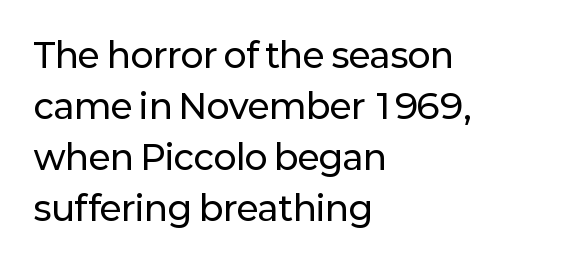
Q: Is the text italic (slanted)? A: No, it is upright.
Q: Is the typeface a serif or a sans-serif typeface? A: Sans-serif.
Q: Is the text underlined? A: No.
Q: How is the paragraph aligned? A: Left-aligned.
Q: Is the spacing between letters normal or unusually wide? A: Normal.
Q: Is the spacing between lines tight, normal or loose? A: Normal.
Q: Width (condensed, normal, or wide)? A: Normal.
Q: Stroke contrast? A: Low.
Q: x-height? A: Medium.
Q: Monospaced? A: No.
